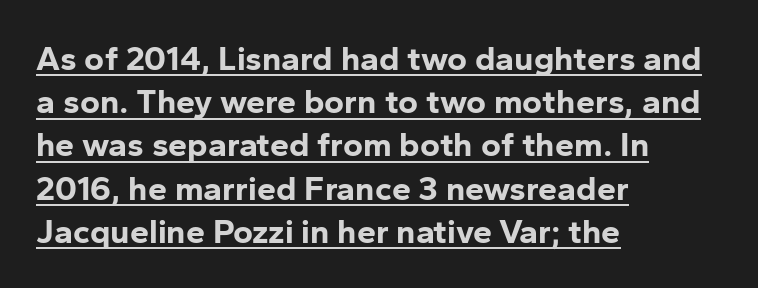
{"serif": "no", "italic": "no", "bold": "yes", "weight": "bold", "width": "normal", "stroke_contrast": "low", "x_height": "medium", "monospaced": "no", "underline": "yes", "align": "left", "line_spacing": "normal", "line_spacing_ratio": 1.27, "letter_spacing": "normal", "letter_spacing_em": 0.0, "glyph_px": 34}
